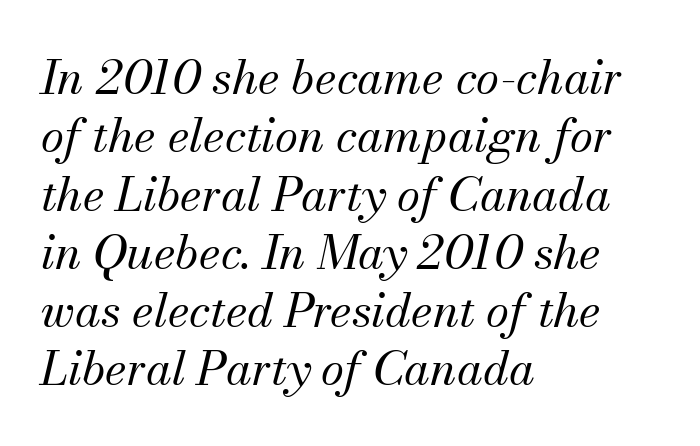
Q: Is the text bold? A: No.
Q: Is the text italic (slanted)? A: Yes, it leans right by about 13 degrees.
Q: Is the typeface a serif or a sans-serif typeface? A: Serif.
Q: Is the text underlined? A: No.
Q: How is the paragraph aligned? A: Left-aligned.
Q: Is the spacing between letters normal or unusually wide? A: Normal.
Q: Width (condensed, normal, or wide)? A: Normal.
Q: Stroke contrast? A: Medium.
Q: x-height? A: Small.
Q: Monospaced? A: No.
